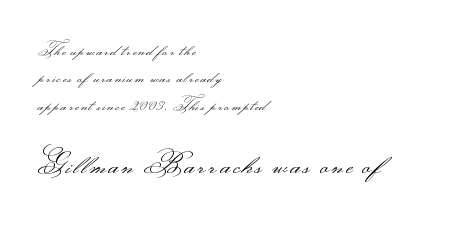
Line beginnings align vertically; line endings do not. The passage shown is typed in a proportional face where columns would drift. To sum up the face: it is a sans, with no serifs. The passage shown begins with its smaller block and ends with its larger one. Anything drawn beneath the words? Only blank space.
